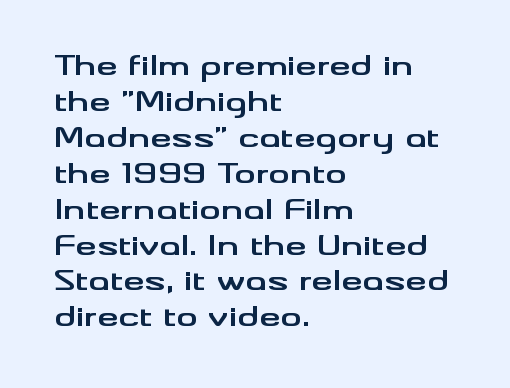
Is there much room between lines? A standard amount, neither cramped nor airy. This rendering features lettering with no underline. The typography opts for an upright posture over an oblique one. Standard letterfit; no display-style spreading of the glyphs. Line starts are locked; line ends wander. Heavy-handed strokes throughout: this text is bold.
